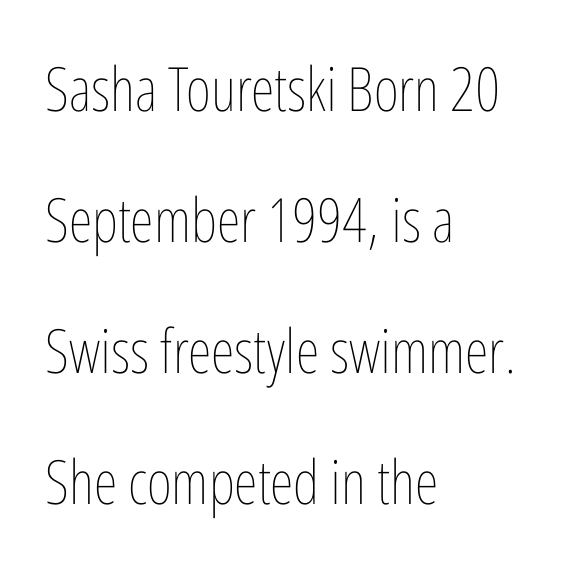
Alignment: flush left. How are the letters spaced? Ordinarily, with no added tracking. This sample trades compactness for vertical openness between lines. Clear beneath every line of the passage. Stem width sits at or under what a default text font uses. Unlike italic type, these characters show no tilt at all.
